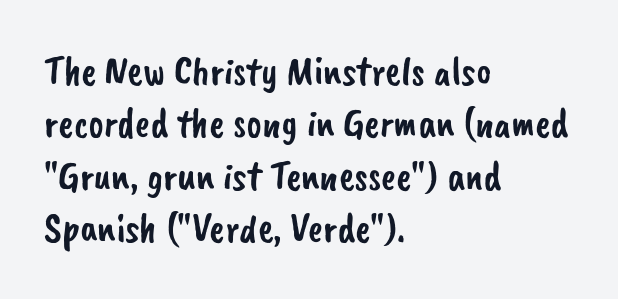
The image shows 41 px sans-serif type; set left-aligned, normal line spacing (1.28x), normal letter spacing, not underlined; low stroke contrast and a small x-height.
